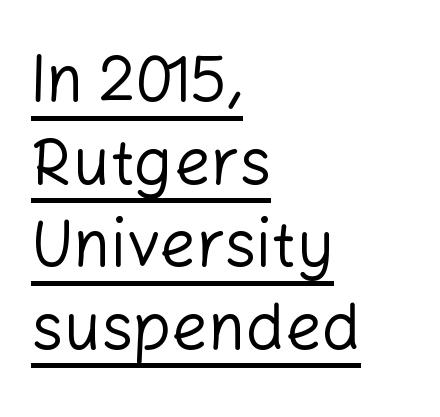
{"serif": "no", "italic": "no", "bold": "no", "weight": "regular", "width": "normal", "stroke_contrast": "low", "x_height": "medium", "monospaced": "no", "underline": "yes", "align": "left", "line_spacing": "normal", "line_spacing_ratio": 1.29, "letter_spacing": "normal", "letter_spacing_em": 0.0, "glyph_px": 64}
